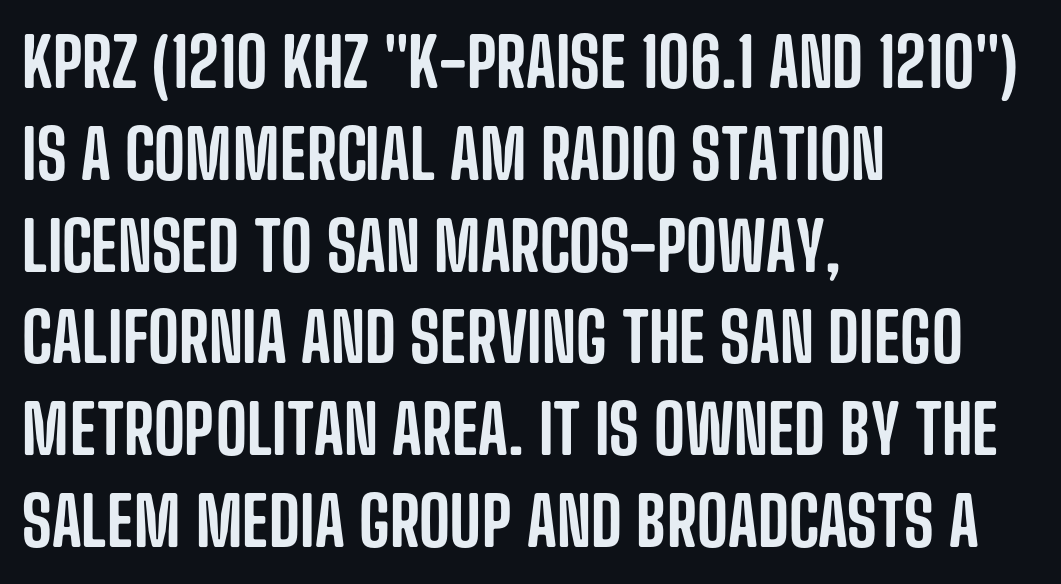
{"serif": "no", "italic": "no", "width": "condensed", "stroke_contrast": "low", "x_height": "large", "monospaced": "no", "underline": "no", "align": "left", "line_spacing": "normal", "line_spacing_ratio": 1.37, "letter_spacing": "normal", "letter_spacing_em": 0.0, "glyph_px": 67}
